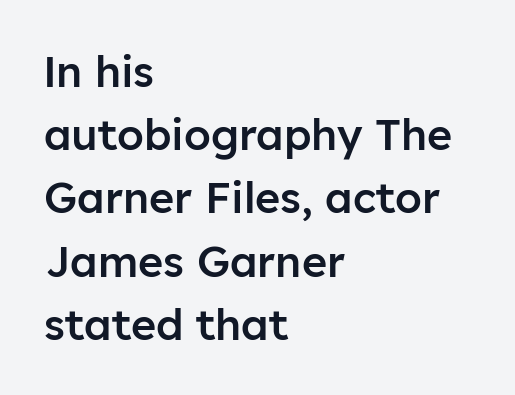
This is sans-serif lettering, the kind often seen on screens and signage. In CSS terms this would be text-align: left. This rendering features lettering with no underline. Leading: standard.
